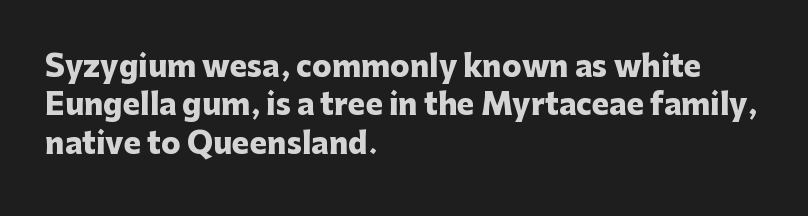
{"serif": "no", "italic": "no", "bold": "yes", "weight": "heavy", "width": "normal", "stroke_contrast": "low", "x_height": "medium", "monospaced": "no", "underline": "no", "align": "left", "line_spacing": "normal", "line_spacing_ratio": 1.32, "letter_spacing": "normal", "letter_spacing_em": 0.0, "glyph_px": 29}
